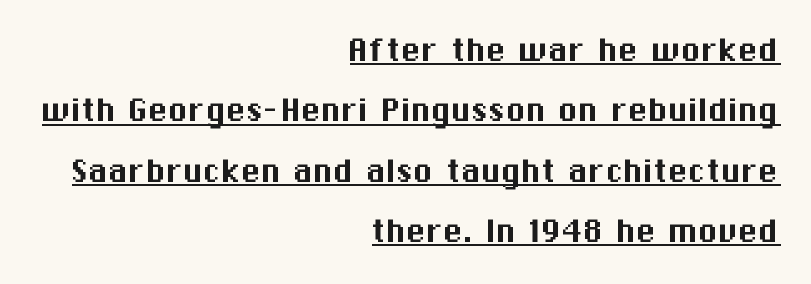
The image shows 40 px sans-serif type, upright; set right-aligned, normal line spacing (1.51x), normal letter spacing, underlined; medium stroke contrast and a medium x-height.
